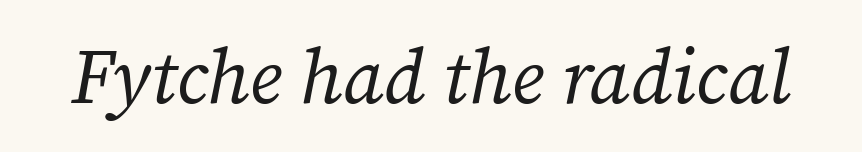
The image shows 77 px regular-weight serif type, italic (leaning right); set normal letter spacing, not underlined; medium stroke contrast and a medium x-height.
